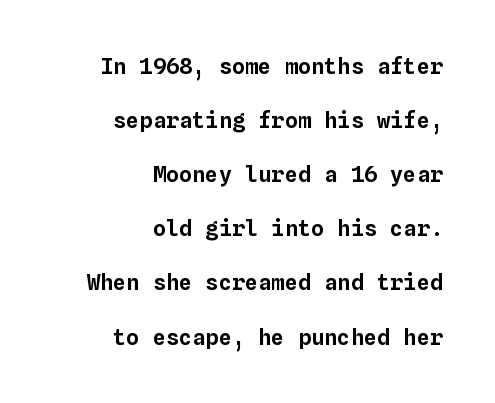
The image shows 22 px text type, upright; set right-aligned, loose line spacing (2.46x), normal letter spacing, not underlined.
